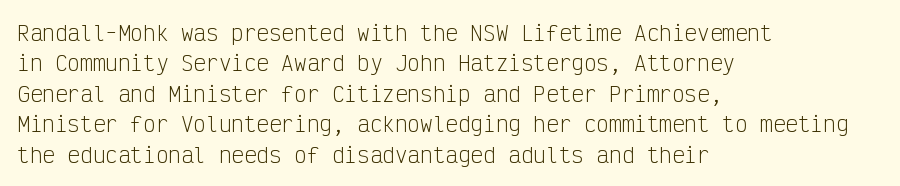
The image shows 21 px text type, upright; set left-aligned, normal line spacing (1.45x), normal letter spacing, not underlined.
